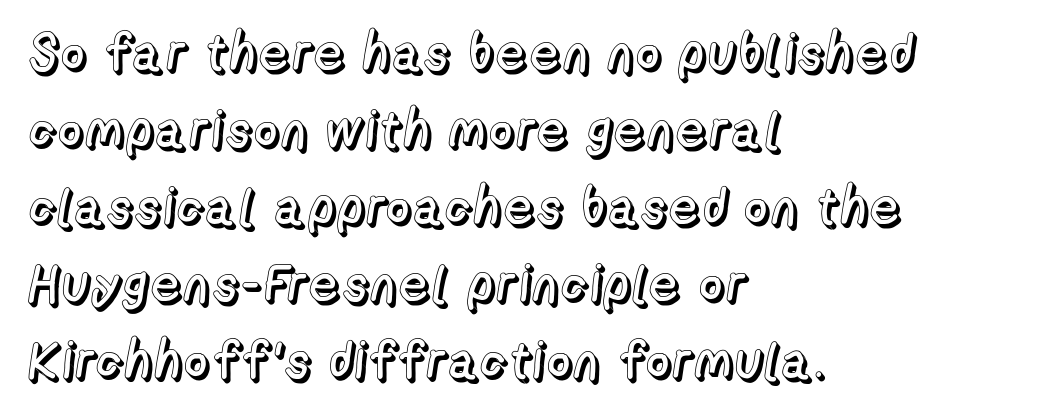
The image shows 52 px text type; set left-aligned, normal line spacing (1.48x), normal letter spacing, not underlined; a medium x-height.
